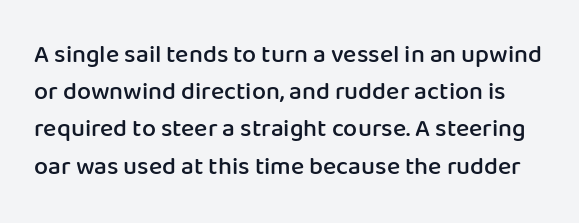
Q: Is the text bold? A: Semi-bold.
Q: Is the text italic (slanted)? A: No, it is upright.
Q: Is the text underlined? A: No.
Q: Is the spacing between letters normal or unusually wide? A: Normal.
Q: Is the spacing between lines tight, normal or loose? A: Normal.
